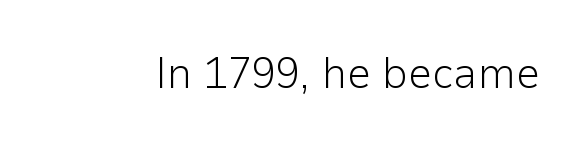
{"serif": "no", "italic": "no", "bold": "no", "weight": "light", "width": "normal", "stroke_contrast": "low", "x_height": "medium", "monospaced": "no", "underline": "no", "letter_spacing": "normal", "letter_spacing_em": 0.0, "glyph_px": 44}
